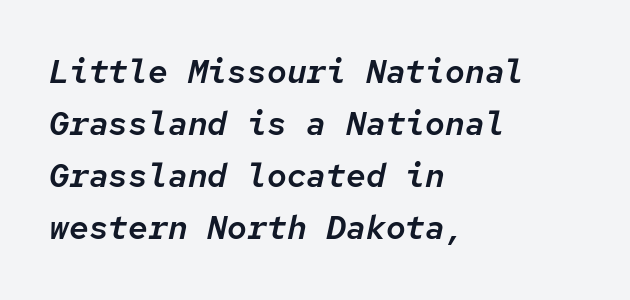
The passage shown is typed in a monospace face where columns stay perfectly aligned. Check under the words: just untouched page. If you drew a ruler down the left edge, every line would touch it. Emphasis-style slanted type is in use. The type is set solid horizontally, with unmodified tracking.
